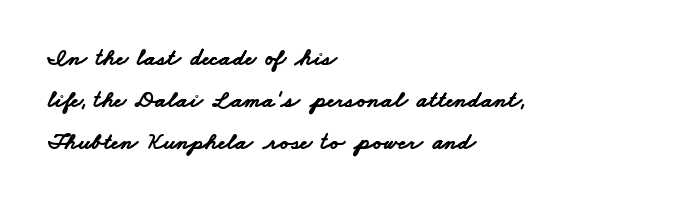
{"bold": "yes", "underline": "no", "align": "left", "line_spacing_ratio": 1.75, "letter_spacing": "normal", "letter_spacing_em": 0.0, "glyph_px": 24}
